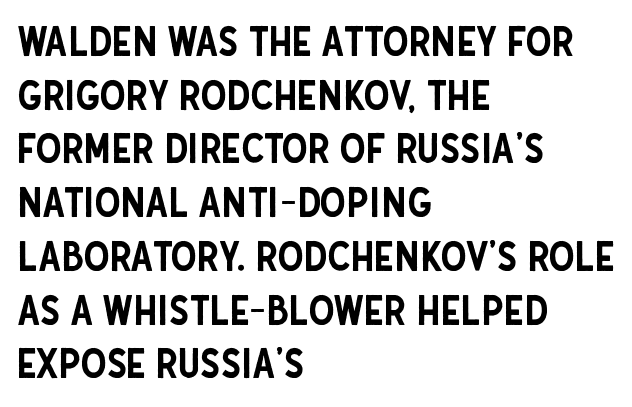
Q: Is the text italic (slanted)? A: No, it is upright.
Q: Is the typeface a serif or a sans-serif typeface? A: Sans-serif.
Q: Is the text underlined? A: No.
Q: How is the paragraph aligned? A: Left-aligned.
Q: Is the spacing between letters normal or unusually wide? A: Normal.
Q: Is the spacing between lines tight, normal or loose? A: Normal.
Q: Width (condensed, normal, or wide)? A: Condensed.
Q: Stroke contrast? A: Low.
Q: x-height? A: Large.
Q: Monospaced? A: No.
